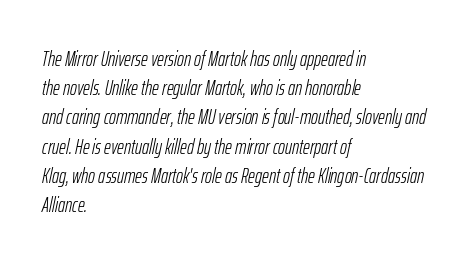
The image shows 21 px text type, italic (leaning right); set left-aligned, normal line spacing (1.39x), normal letter spacing, not underlined.
